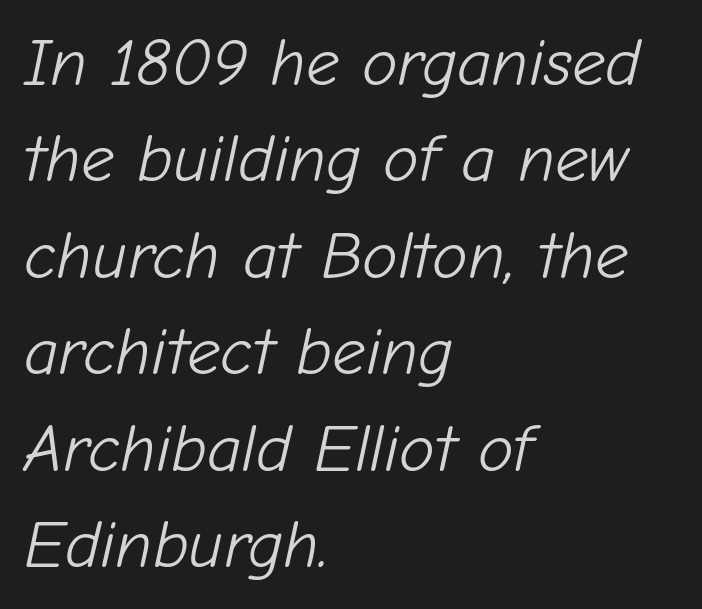
{"italic": "yes", "lean": "right", "slant_degrees": 12, "bold": "no", "weight": "light", "width": "normal", "stroke_contrast": "low", "x_height": "medium", "monospaced": "no", "underline": "no", "align": "left", "line_spacing": "normal", "line_spacing_ratio": 1.44, "letter_spacing": "normal", "letter_spacing_em": 0.0, "glyph_px": 67}
